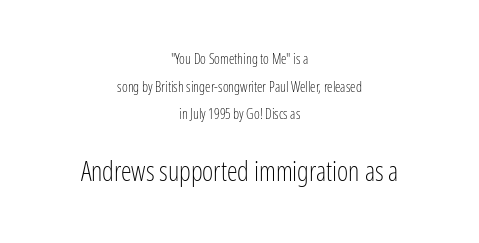
Q: Is the text bold? A: No.
Q: Is the text italic (slanted)? A: No, it is upright.
Q: Is the text underlined? A: No.
Q: How is the paragraph aligned? A: Centered.
Q: Is the spacing between letters normal or unusually wide? A: Normal.
Q: Is the spacing between lines tight, normal or loose? A: Loose.
Q: Which block of text is set in a larger size, the first (top) or the second (bottom)? A: The second (bottom) one.
